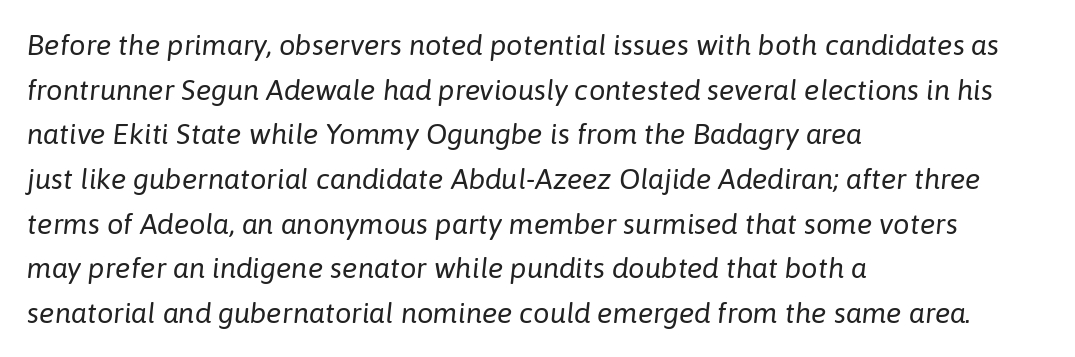
Is the type slanted? Yes — the strokes lean at a clear angle. Does the copy run flush right? No — it runs flush left. This sample has the flowing, uneven cadence of proportional lettering. Check the space under the baseline: it is left empty. The tracking reads as untouched default to a designer's eye.
